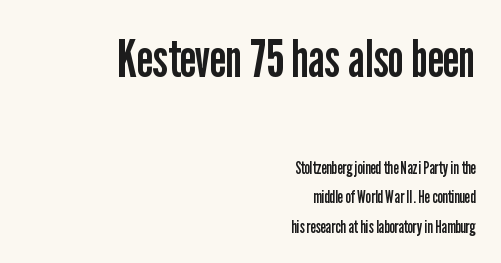
The image shows 52 px regular-weight, condensed sans-serif type, upright; set right-aligned, line spacing 1.72x, normal letter spacing, not underlined; the first (top) block is 3.06x larger; low stroke contrast and a medium x-height.
